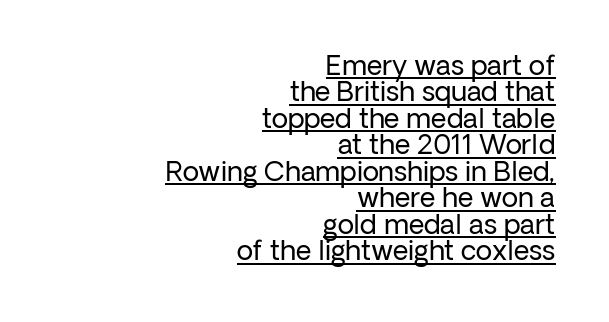
{"italic": "no", "bold": "no", "underline": "yes", "align": "right", "line_spacing": "tight", "line_spacing_ratio": 0.98, "letter_spacing": "normal", "letter_spacing_em": 0.0, "glyph_px": 27}
